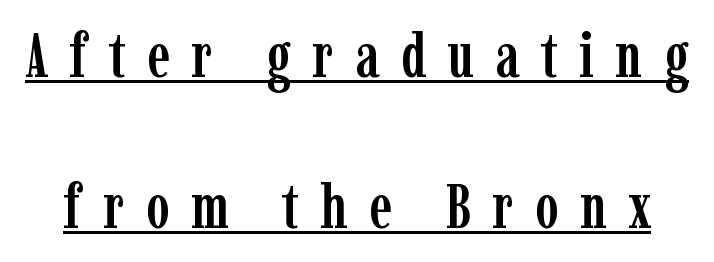
{"serif": "yes", "italic": "no", "width": "condensed", "stroke_contrast": "low", "x_height": "medium", "monospaced": "no", "underline": "yes", "line_spacing": "loose", "line_spacing_ratio": 2.4, "letter_spacing": "wide", "letter_spacing_em": 0.34, "glyph_px": 63}
